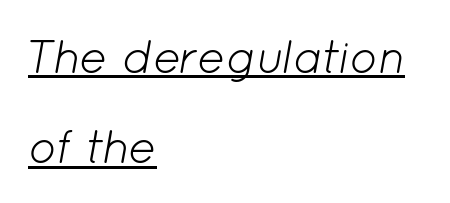
The image shows 47 px light type, italic (leaning right); set left-aligned, loose line spacing (1.92x), normal letter spacing, underlined; low stroke contrast and a medium x-height.
